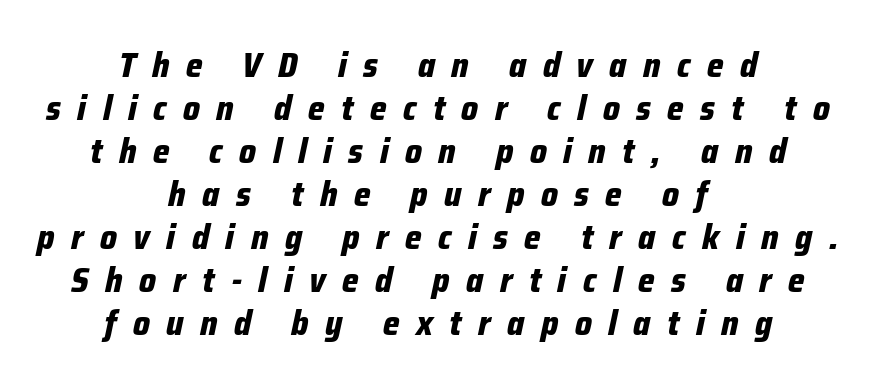
The image shows 35 px bold, condensed type, italic (leaning right); set centered, line spacing 1.23x, unusually wide letter spacing (+0.47 em), not underlined; low stroke contrast and a medium x-height.
